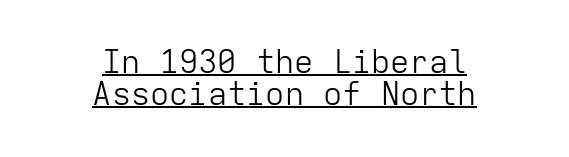
The image shows 32 px light sans-serif type, upright, monospaced; set centered, tight line spacing (1.0x), normal letter spacing, underlined; low stroke contrast and a medium x-height.
